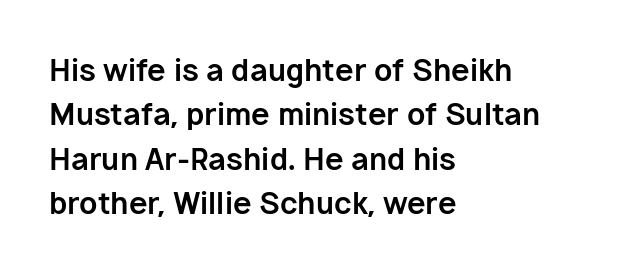
The image shows 30 px bold sans-serif type, upright; set left-aligned, normal line spacing (1.48x), normal letter spacing, not underlined; low stroke contrast and a medium x-height.
